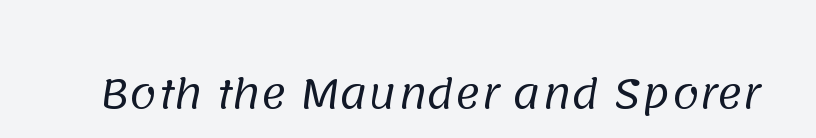
Q: Is the text bold? A: No.
Q: Is the typeface a serif or a sans-serif typeface? A: Sans-serif.
Q: Is the text underlined? A: No.
Q: Is the spacing between letters normal or unusually wide? A: Normal.
Q: Width (condensed, normal, or wide)? A: Normal.
Q: Stroke contrast? A: Low.
Q: x-height? A: Large.
Q: Monospaced? A: No.
